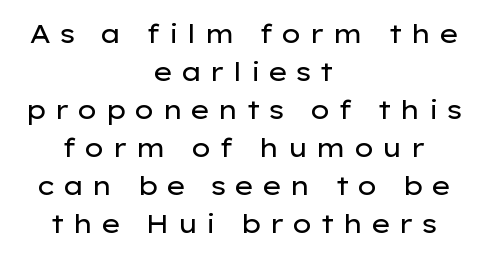
{"italic": "no", "bold": "no", "underline": "no", "align": "center", "line_spacing": "normal", "line_spacing_ratio": 1.46, "letter_spacing": "wide", "letter_spacing_em": 0.27, "glyph_px": 26}
